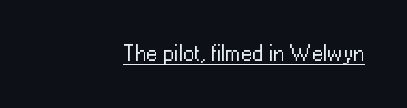
{"italic": "no", "bold": "no", "underline": "yes", "align": "right", "letter_spacing": "normal", "letter_spacing_em": 0.0, "glyph_px": 23}
